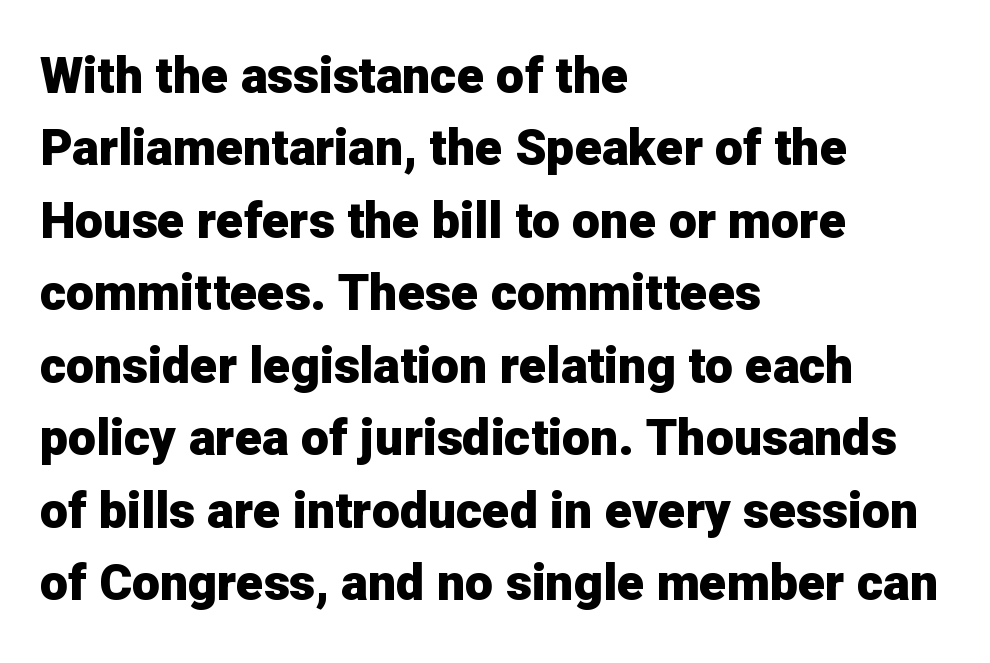
The image shows 50 px heavy sans-serif type, upright; set left-aligned, normal line spacing (1.45x), normal letter spacing, not underlined; low stroke contrast and a medium x-height.
